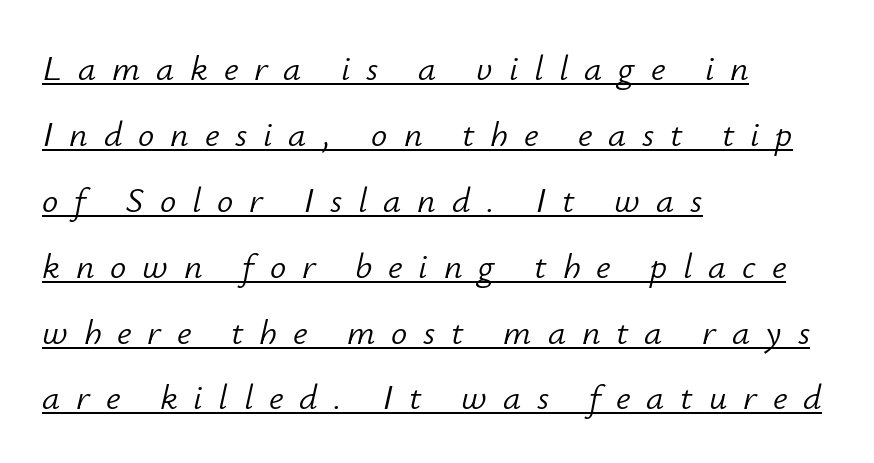
{"italic": "yes", "lean": "right", "slant_degrees": 12, "bold": "no", "weight": "light", "width": "normal", "stroke_contrast": "low", "x_height": "small", "monospaced": "no", "underline": "yes", "align": "left", "line_spacing_ratio": 1.83, "letter_spacing": "wide", "letter_spacing_em": 0.44, "glyph_px": 36}
